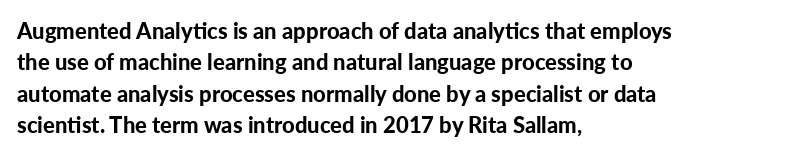
The vertical gap from one line to the next is medium. Bold? Absolutely — the strokes are thick and heavy. Plain, unruled lines of type. The ragged edge is on the right, which tells us the setting is flush left.
